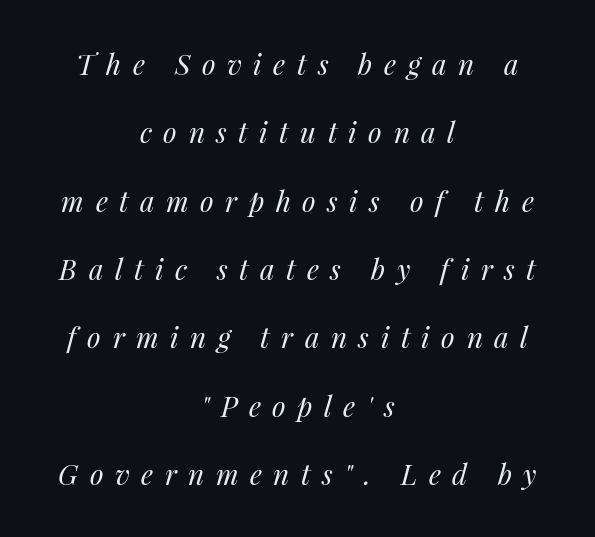
The image shows 28 px regular-weight type, italic (leaning right); set centered, loose line spacing (2.44x), unusually wide letter spacing (+0.41 em), not underlined; medium stroke contrast and a medium x-height.
